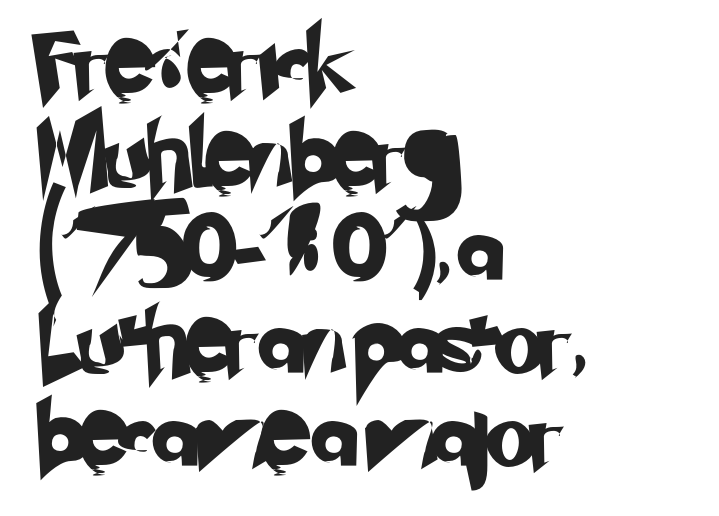
Grotesque or geometric, the face here clearly has no serifs. These lines are rendered in a variable-pitch font. No extra tracking has been applied to these lines. This sample keeps an unexceptional amount of space between lines.
